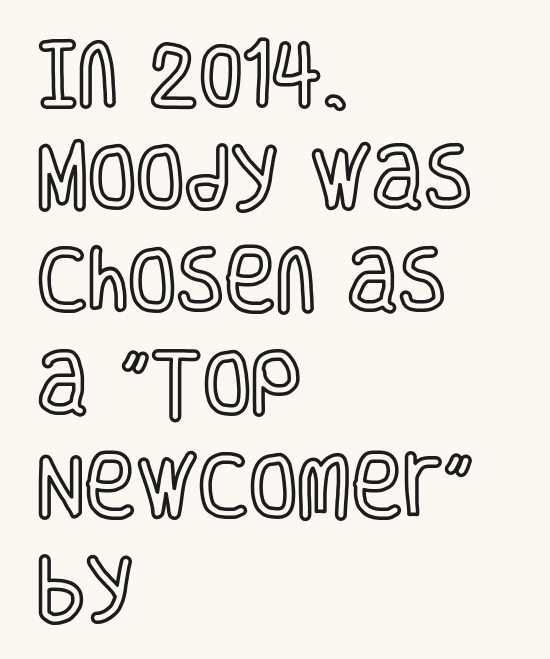
The image shows 70 px condensed type, upright; set left-aligned, normal line spacing (1.47x), normal letter spacing, not underlined; a large x-height.
